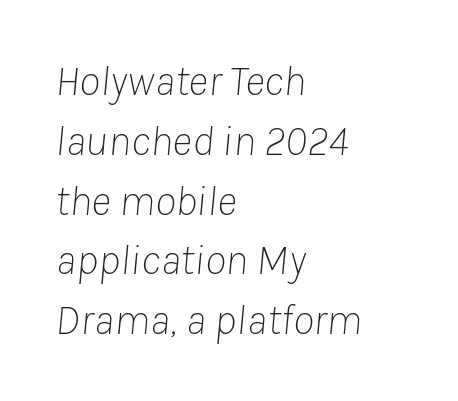
Q: Is the text bold? A: No.
Q: Is the text italic (slanted)? A: Yes, it leans right by about 8 degrees.
Q: Is the text underlined? A: No.
Q: How is the paragraph aligned? A: Left-aligned.
Q: Is the spacing between letters normal or unusually wide? A: Normal.
Q: Is the spacing between lines tight, normal or loose? A: Normal.
Q: Width (condensed, normal, or wide)? A: Normal.
Q: Stroke contrast? A: Low.
Q: x-height? A: Medium.
Q: Monospaced? A: No.
